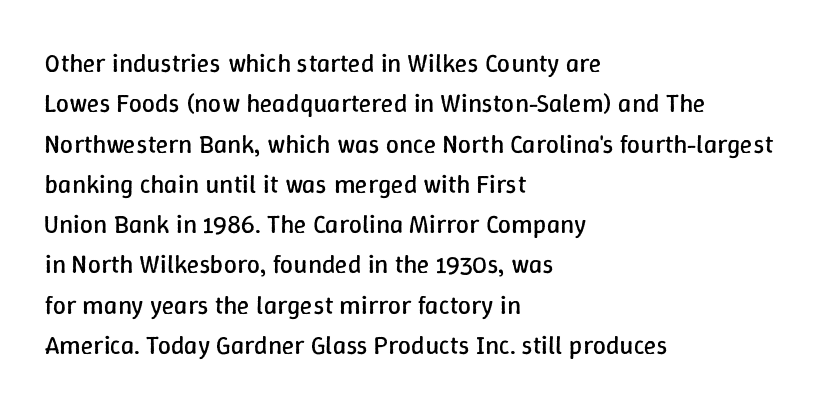
Check the space under the baseline: it is left empty. The type sits square on the baseline with zero lean. Line spacing here is normal. Casual observation: everything's shoved over to the left. Honestly, the letter spacing is just normal — you wouldn't notice it.
